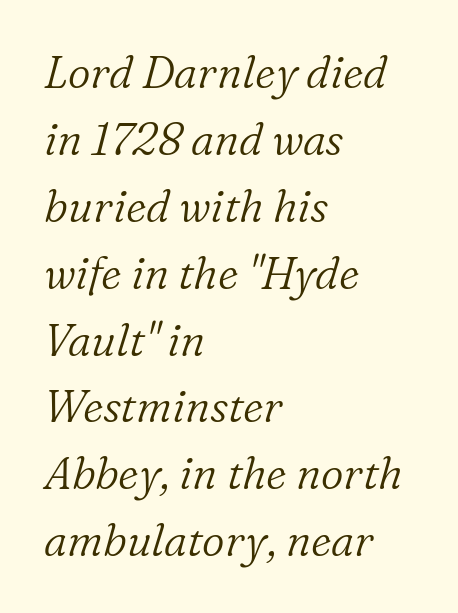
The image shows 44 px light serif type, italic (leaning right); set left-aligned, normal line spacing (1.52x), normal letter spacing, not underlined; low stroke contrast and a medium x-height.
